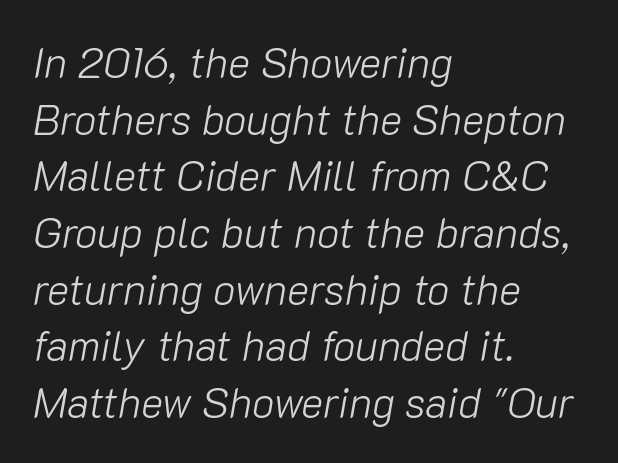
Varying glyph widths throughout — classic text-font behaviour. Emphasis-style slanted type is in use. Decoration check: the copy has no underline. The gaps between neighbouring characters are ordinary and unremarkable. Compared with typical paragraphs, the rows here are spaced about the same. Is the block centered? No — it sits flush against the left margin.
